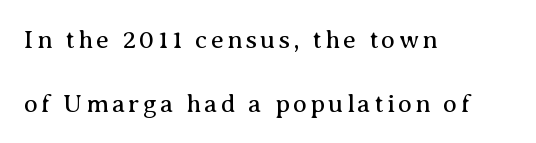
Q: Is the text bold? A: No.
Q: Is the text italic (slanted)? A: No, it is upright.
Q: Is the text underlined? A: No.
Q: How is the paragraph aligned? A: Left-aligned.
Q: Is the spacing between lines tight, normal or loose? A: Loose.
